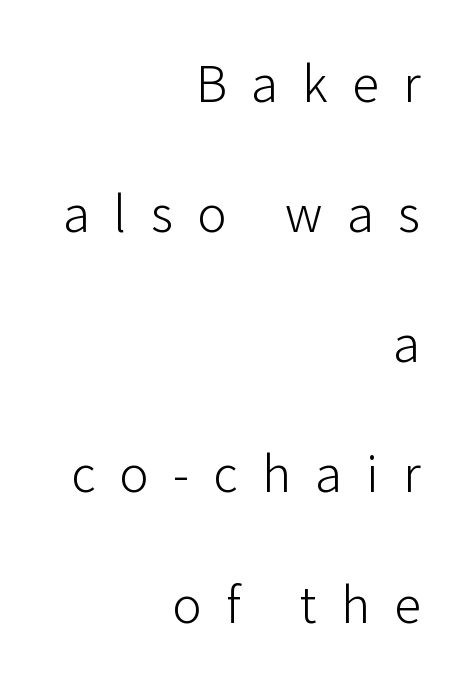
Q: Is the text bold? A: No.
Q: Is the text italic (slanted)? A: No, it is upright.
Q: Is the typeface a serif or a sans-serif typeface? A: Sans-serif.
Q: Is the text underlined? A: No.
Q: How is the paragraph aligned? A: Right-aligned.
Q: Is the spacing between letters normal or unusually wide? A: Unusually wide.
Q: Is the spacing between lines tight, normal or loose? A: Loose.
Q: Width (condensed, normal, or wide)? A: Normal.
Q: Stroke contrast? A: Low.
Q: x-height? A: Medium.
Q: Monospaced? A: No.
